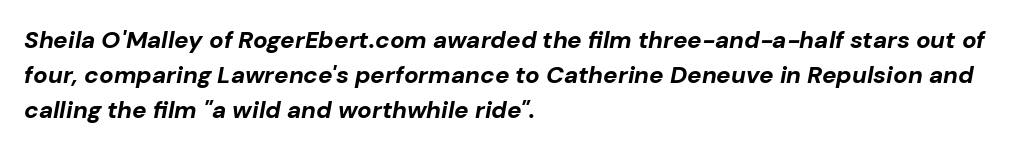
{"italic": "yes", "lean": "right", "slant_degrees": 10, "bold": "yes", "underline": "no", "align": "left", "line_spacing": "normal", "line_spacing_ratio": 1.46, "letter_spacing": "normal", "letter_spacing_em": 0.0, "glyph_px": 24}
